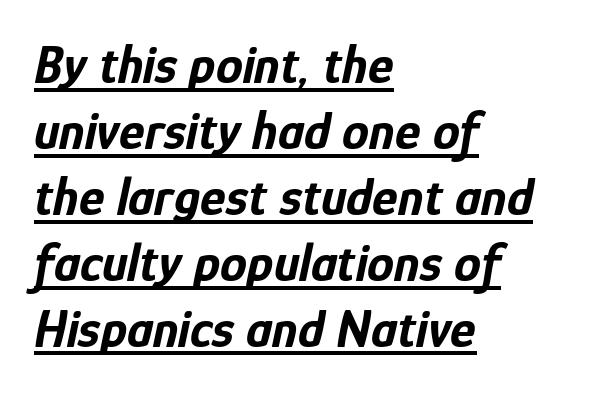
The image shows 54 px bold, condensed type, italic (leaning right); set left-aligned, line spacing 1.22x, normal letter spacing, underlined; low stroke contrast and a medium x-height.
